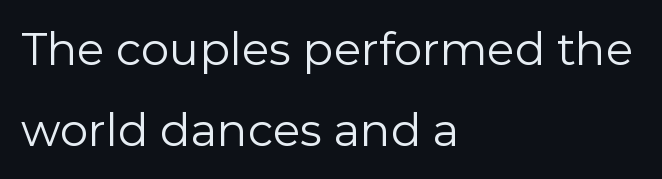
Q: Is the text bold? A: No.
Q: Is the text italic (slanted)? A: No, it is upright.
Q: Is the typeface a serif or a sans-serif typeface? A: Sans-serif.
Q: Is the text underlined? A: No.
Q: How is the paragraph aligned? A: Left-aligned.
Q: Is the spacing between letters normal or unusually wide? A: Normal.
Q: Width (condensed, normal, or wide)? A: Normal.
Q: Stroke contrast? A: Low.
Q: x-height? A: Medium.
Q: Monospaced? A: No.
